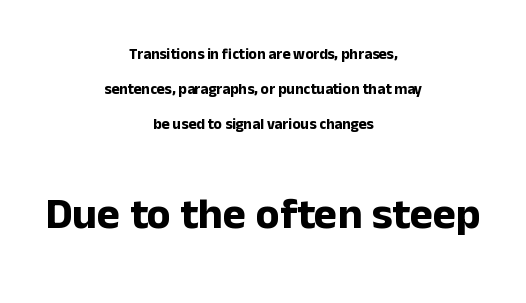
The image shows 44 px bold sans-serif type, upright; set centered, loose line spacing (2.34x), normal letter spacing, not underlined; the second (bottom) block is 2.93x larger; low stroke contrast and a medium x-height.
